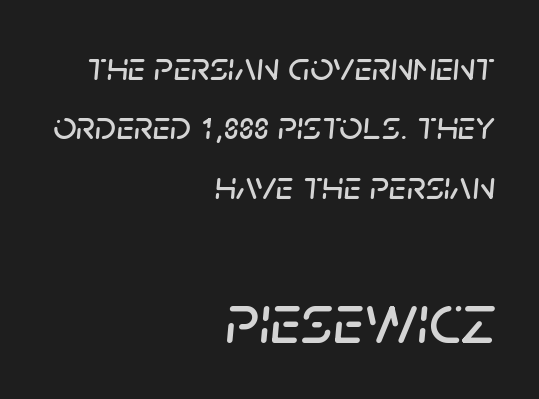
Typeset ragged left — the right edge is the straight one. The designer gave the closing block more size than the opening block. Leading matches the norm, producing a regular column. Here the designer chose a conventional face with non-uniform glyph widths. Nothing unusual about the tracking: characters are spaced as the font intends.
